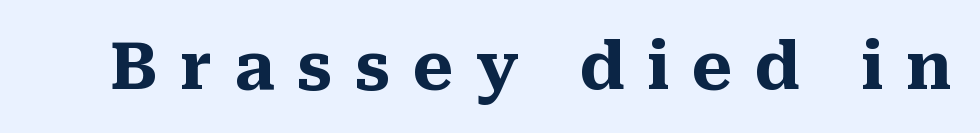
Spacing verdict: proportional, widths tailored to each character. Each row of text sits above clean, open space. Vertical strokes here are truly vertical. The letters are spread apart with noticeably loose tracking.
